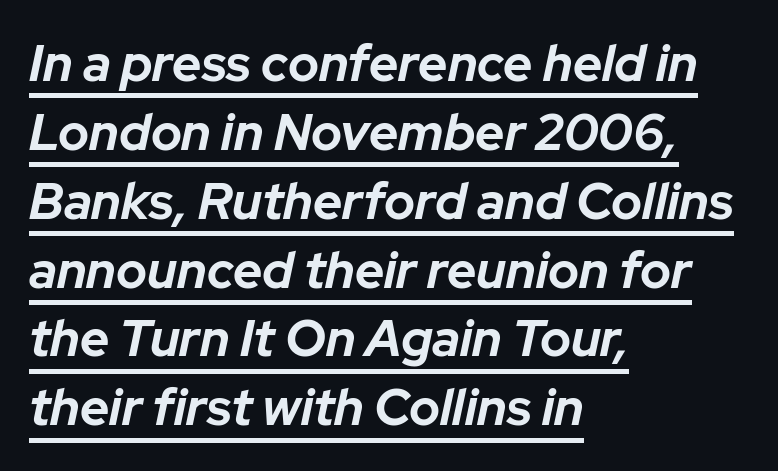
The image shows 51 px bold type, italic (leaning right); set left-aligned, normal line spacing (1.35x), normal letter spacing, underlined; low stroke contrast and a medium x-height.
